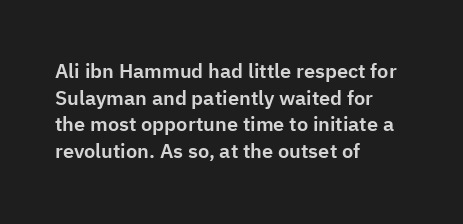
The image shows 20 px text type, upright; set left-aligned, normal line spacing (1.33x), normal letter spacing, not underlined.
